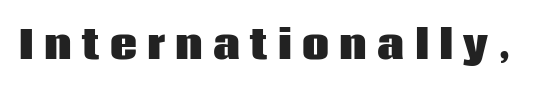
Words float on clear page, feet unadorned. The characters look thick and weighty, a clear bold. The rendering inserts visible extra space after every character. Note the varied advance widths — an 'i' is clearly narrower than an 'm'.
